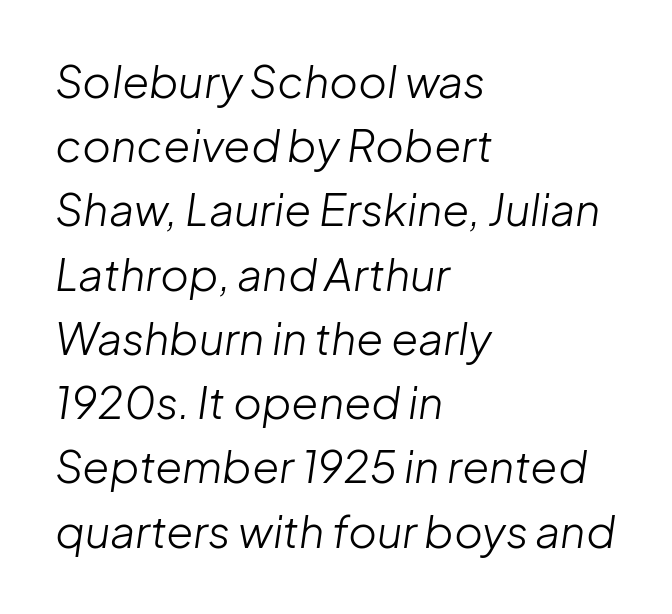
The image shows 44 px light type, italic (leaning right); set left-aligned, normal line spacing (1.46x), normal letter spacing, not underlined; low stroke contrast and a medium x-height.
